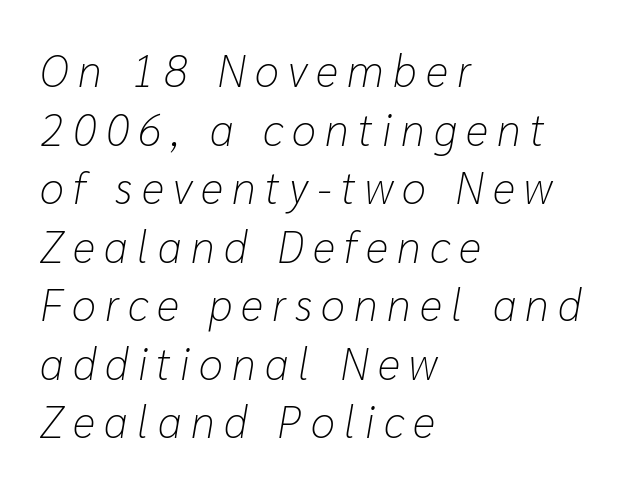
Q: Is the text bold? A: No.
Q: Is the text italic (slanted)? A: Yes, it leans right by about 10 degrees.
Q: Is the text underlined? A: No.
Q: How is the paragraph aligned? A: Left-aligned.
Q: Is the spacing between letters normal or unusually wide? A: Unusually wide.
Q: Is the spacing between lines tight, normal or loose? A: Normal.
Q: Width (condensed, normal, or wide)? A: Normal.
Q: Stroke contrast? A: Low.
Q: x-height? A: Medium.
Q: Monospaced? A: No.
